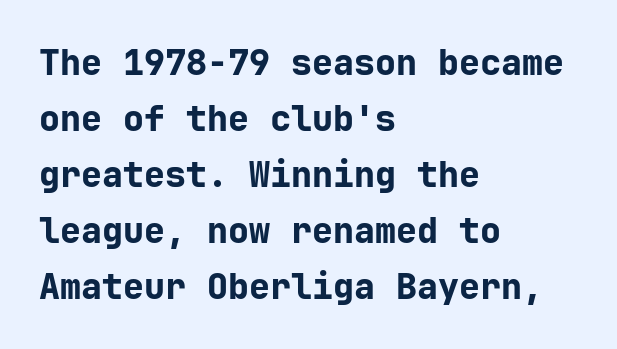
Honestly, the row spacing looks completely unremarkable. The typeface chosen for these lines omits serifs. This is the regular roman posture of the typeface. Anything drawn beneath the words? Only blank space. The strokes are fattened all the way to bold. The rendering anchors every line to the left-hand side.
